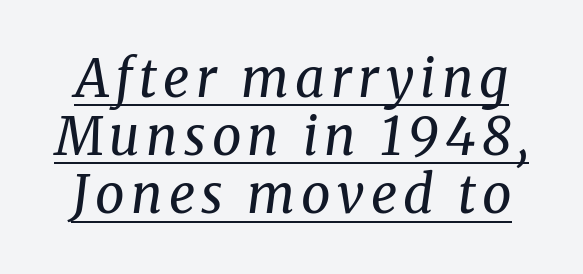
{"serif": "yes", "italic": "yes", "lean": "right", "slant_degrees": 8, "bold": "no", "weight": "regular", "width": "normal", "stroke_contrast": "medium", "x_height": "medium", "monospaced": "no", "underline": "yes", "line_spacing": "tight", "line_spacing_ratio": 1.12, "glyph_px": 52}
